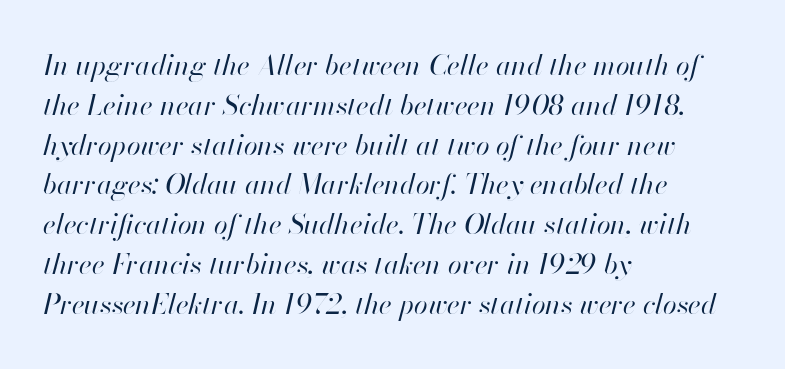
Q: Is the text bold? A: No.
Q: Is the text italic (slanted)? A: Yes, it leans right by about 13 degrees.
Q: Is the text underlined? A: No.
Q: How is the paragraph aligned? A: Left-aligned.
Q: Is the spacing between letters normal or unusually wide? A: Normal.
Q: Is the spacing between lines tight, normal or loose? A: Normal.
Q: Width (condensed, normal, or wide)? A: Normal.
Q: Stroke contrast? A: High.
Q: x-height? A: Small.
Q: Monospaced? A: No.
